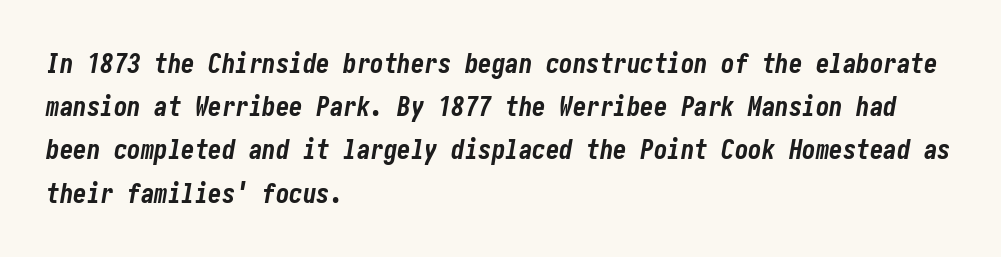
The rendering uses a bold face; every stroke is thick and dark. The line-height multiplier appears to be the usual default. Line beginnings align vertically; line endings do not. Unmarked baselines from the first word to the last. Tracking value appears to be zero — textbook default spacing.
